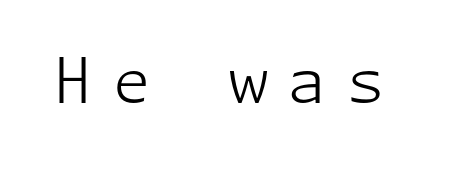
Nope, not italic — everything's standing straight. Examine the stroke ends and you'll find no serifs. Inter-character spacing is expanded well beyond the font's built-in metrics. Stroke thickness stays within the range of a standard reading face or lighter. Underlining? Definitely not there.
